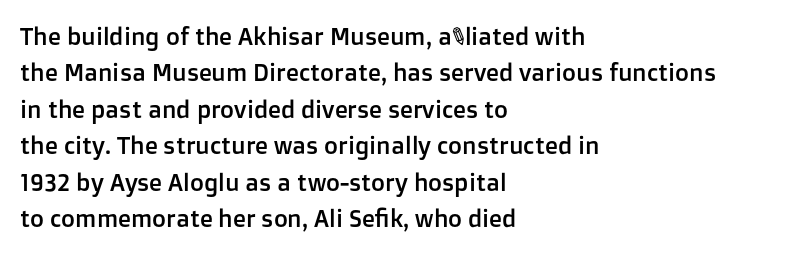
The image shows 24 px text type, upright; set left-aligned, normal line spacing (1.52x), normal letter spacing, not underlined.
